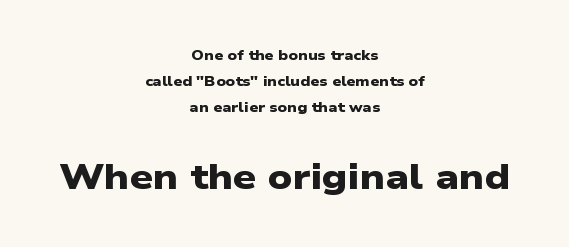
{"serif": "no", "bold": "yes", "weight": "heavy", "width": "wide", "stroke_contrast": "low", "x_height": "medium", "monospaced": "no", "underline": "no", "align": "center", "line_spacing_ratio": 1.86, "letter_spacing": "normal", "letter_spacing_em": 0.0, "larger_block": "second", "size_ratio": 2.57, "glyph_px": 36}
